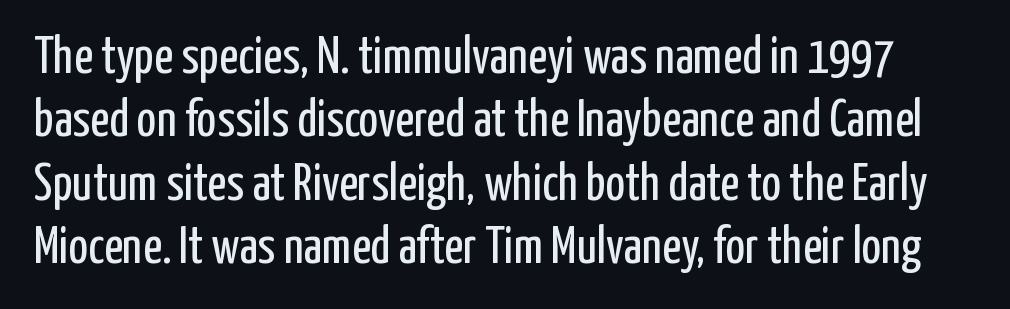
Q: Is the text bold? A: No.
Q: Is the text italic (slanted)? A: No, it is upright.
Q: Is the typeface a serif or a sans-serif typeface? A: Sans-serif.
Q: Is the text underlined? A: No.
Q: Is the spacing between letters normal or unusually wide? A: Normal.
Q: Width (condensed, normal, or wide)? A: Condensed.
Q: Stroke contrast? A: Low.
Q: x-height? A: Medium.
Q: Monospaced? A: No.
